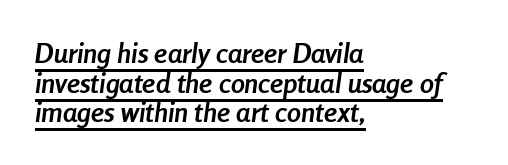
The image shows 28 px semibold, condensed type, italic (leaning right); set left-aligned, tight line spacing (1.06x), normal letter spacing, underlined; low stroke contrast and a medium x-height.
